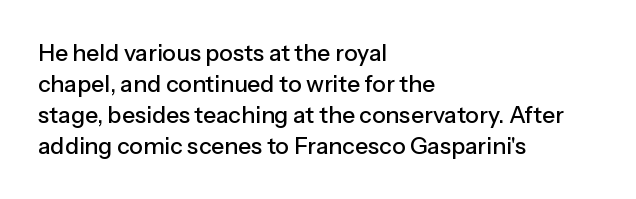
{"italic": "no", "underline": "no", "align": "left", "line_spacing": "normal", "line_spacing_ratio": 1.35, "letter_spacing": "normal", "letter_spacing_em": 0.0, "glyph_px": 23}
